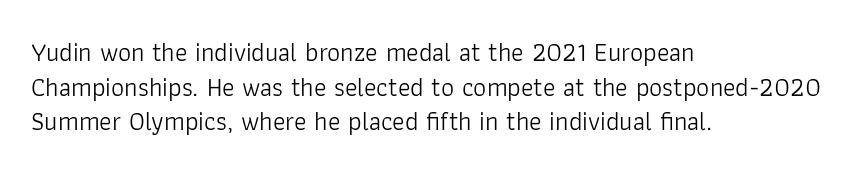
No chunkiness to these letters — they're not bold. A classic flush-left, rag-right setting is used for this passage. One glance says typical: line gaps are just what's usual. The letters sit at their default tracking, neither squeezed nor spread.
